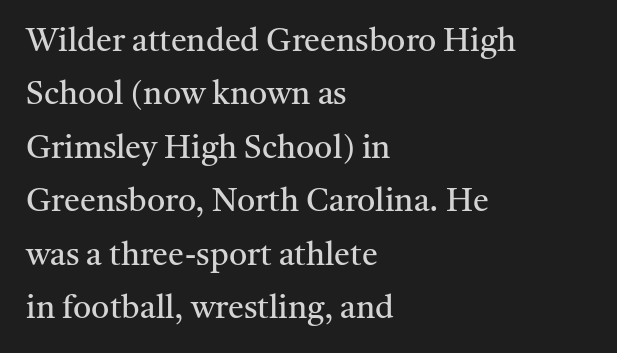
Q: Is the text bold? A: No.
Q: Is the text italic (slanted)? A: No, it is upright.
Q: Is the typeface a serif or a sans-serif typeface? A: Serif.
Q: Is the text underlined? A: No.
Q: How is the paragraph aligned? A: Left-aligned.
Q: Is the spacing between letters normal or unusually wide? A: Normal.
Q: Is the spacing between lines tight, normal or loose? A: Normal.
Q: Width (condensed, normal, or wide)? A: Normal.
Q: Stroke contrast? A: Medium.
Q: x-height? A: Medium.
Q: Monospaced? A: No.
